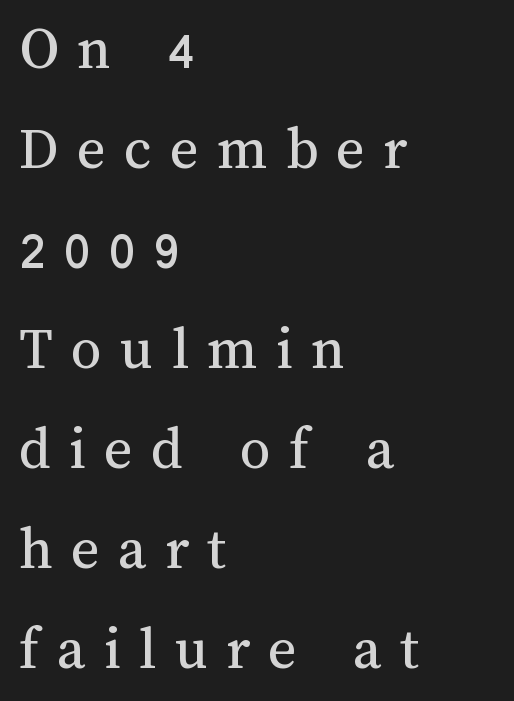
{"italic": "no", "bold": "no", "weight": "regular", "width": "normal", "stroke_contrast": "medium", "x_height": "medium", "monospaced": "no", "underline": "no", "align": "left", "line_spacing": "normal", "line_spacing_ratio": 1.64, "letter_spacing": "wide", "letter_spacing_em": 0.3, "glyph_px": 61}
